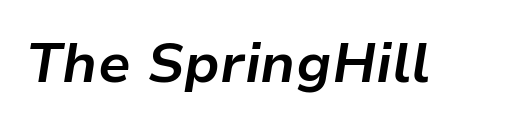
{"italic": "yes", "lean": "right", "slant_degrees": 9, "bold": "yes", "weight": "bold", "width": "normal", "stroke_contrast": "low", "x_height": "medium", "monospaced": "no", "underline": "no", "letter_spacing": "normal", "letter_spacing_em": 0.0, "glyph_px": 55}
